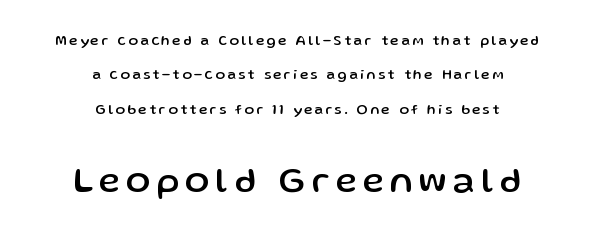
Honestly, there is no underline to notice here at all. You can tell from the bare stems that sans-serif type was used. The lettering stays uniformly vertical, giving the passage a roman look. Is there much room between lines? Yes — plenty of vertical air separates them.
